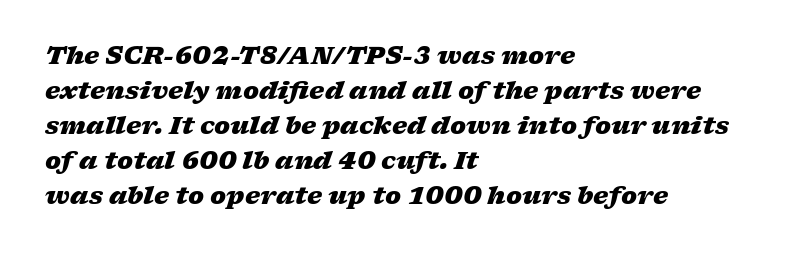
Q: Is the text bold? A: Yes.
Q: Is the text italic (slanted)? A: Yes, it leans right by about 17 degrees.
Q: Is the text underlined? A: No.
Q: How is the paragraph aligned? A: Left-aligned.
Q: Is the spacing between letters normal or unusually wide? A: Normal.
Q: Is the spacing between lines tight, normal or loose? A: Normal.
